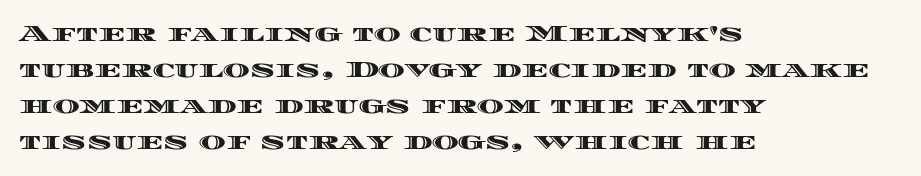
The image shows 23 px text type, upright; set left-aligned, normal line spacing (1.57x), normal letter spacing, not underlined.
